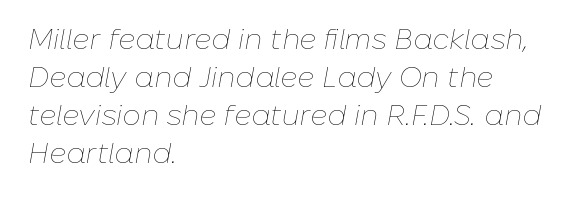
Q: Is the text bold? A: No.
Q: Is the text italic (slanted)? A: Yes, it leans right by about 10 degrees.
Q: Is the text underlined? A: No.
Q: How is the paragraph aligned? A: Left-aligned.
Q: Is the spacing between letters normal or unusually wide? A: Normal.
Q: Is the spacing between lines tight, normal or loose? A: Normal.
Q: Width (condensed, normal, or wide)? A: Normal.
Q: Stroke contrast? A: Low.
Q: x-height? A: Medium.
Q: Monospaced? A: No.
